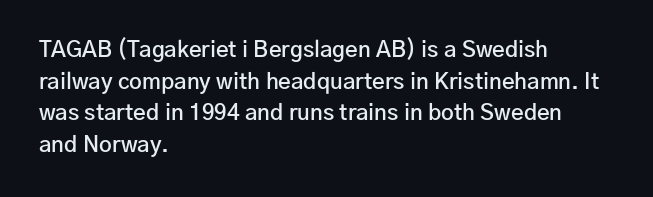
The image shows 22 px text type, upright; set left-aligned, normal line spacing (1.44x), normal letter spacing, not underlined.
